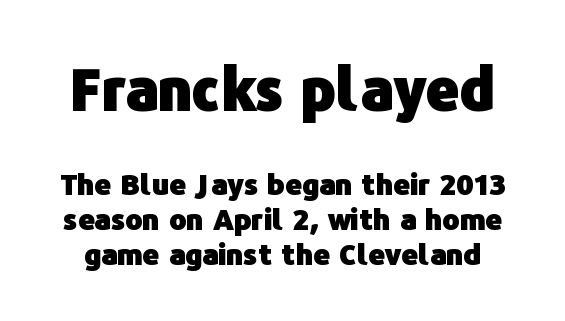
The image shows 58 px heavy sans-serif type, upright; set line spacing 1.2x, normal letter spacing, not underlined; the first (top) block is 2.0x larger; low stroke contrast and a medium x-height.
